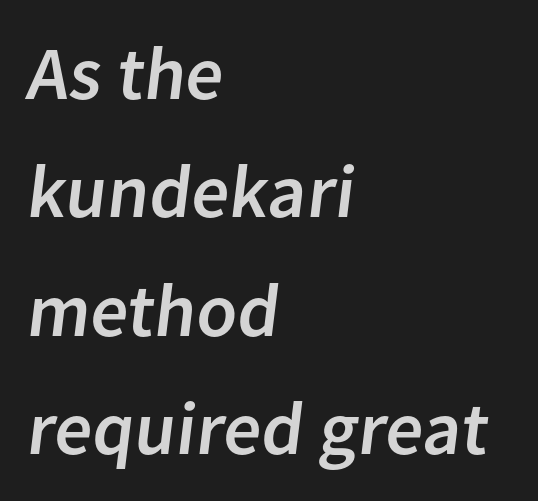
The type is set solid horizontally, with unmodified tracking. Unmarked baselines from the first word to the last. The face used here is proportionally spaced, like ordinary book or web type. Notice how the passage keeps a crisp vertical edge on the left only. This sample keeps an unexceptional amount of space between lines. You can tell from the bare stems that sans-serif type was used.
